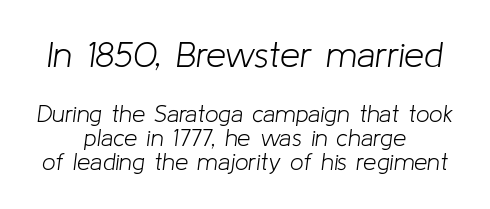
The image shows 36 px light type, italic (leaning right); set centered, tight line spacing (1.02x), normal letter spacing, not underlined; the first (top) block is 1.5x larger; low stroke contrast and a medium x-height.
